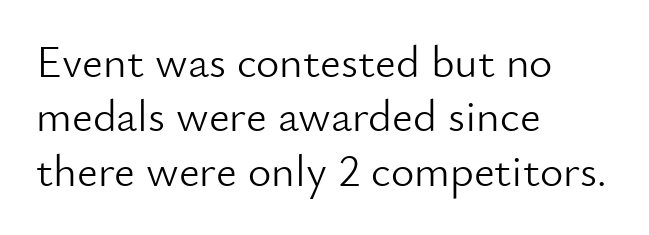
The image shows 45 px light sans-serif type, upright; set left-aligned, line spacing 1.21x, normal letter spacing, not underlined; low stroke contrast and a small x-height.
